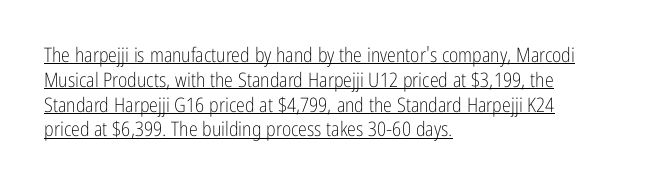
The image shows 20 px text type, upright; set left-aligned, line spacing 1.24x, normal letter spacing, underlined.
